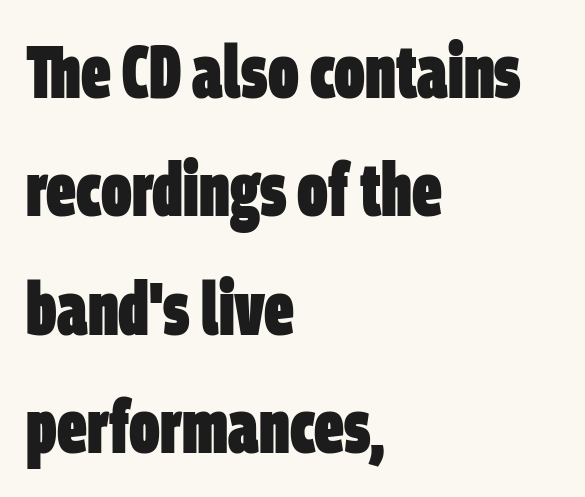
The image shows 74 px heavy, condensed sans-serif type; set left-aligned, normal line spacing (1.6x), normal letter spacing, not underlined; low stroke contrast and a large x-height.
